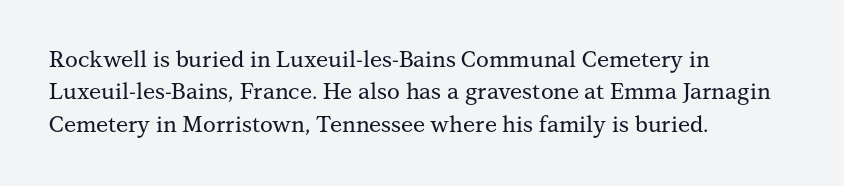
Bare-footed words on every line. The space between consecutive lines is moderate. Caption: standard tracking, unaltered. The lettering holds an erect, upright posture throughout. The text block is weighted toward the left margin, trailing off unevenly rightward.
